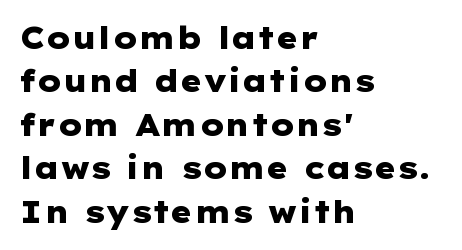
Q: Is the text bold? A: Yes.
Q: Is the text italic (slanted)? A: No, it is upright.
Q: Is the typeface a serif or a sans-serif typeface? A: Sans-serif.
Q: Is the text underlined? A: No.
Q: How is the paragraph aligned? A: Left-aligned.
Q: Is the spacing between letters normal or unusually wide? A: Normal.
Q: Is the spacing between lines tight, normal or loose? A: Normal.
Q: Width (condensed, normal, or wide)? A: Wide.
Q: Stroke contrast? A: Low.
Q: x-height? A: Medium.
